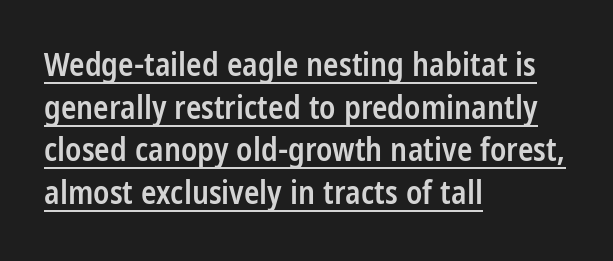
Q: Is the text bold? A: Semi-bold.
Q: Is the text italic (slanted)? A: No, it is upright.
Q: Is the typeface a serif or a sans-serif typeface? A: Sans-serif.
Q: Is the text underlined? A: Yes.
Q: How is the paragraph aligned? A: Left-aligned.
Q: Is the spacing between letters normal or unusually wide? A: Normal.
Q: Is the spacing between lines tight, normal or loose? A: Normal.
Q: Width (condensed, normal, or wide)? A: Condensed.
Q: Stroke contrast? A: Low.
Q: x-height? A: Large.
Q: Monospaced? A: No.
